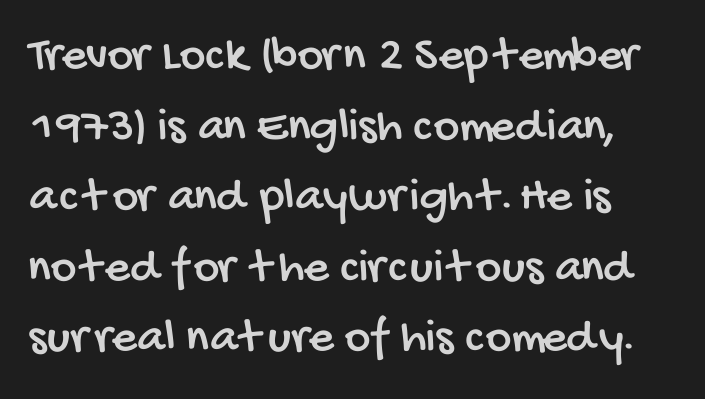
The tracking reads as untouched default to a designer's eye. Decoration check: the copy has no underline. Varying glyph widths throughout — classic text-font behaviour. Is there much room between lines? A standard amount, neither cramped nor airy. This rendering uses left alignment, leaving the right contour irregular. Stroke terminals: plain, sans-serif.
